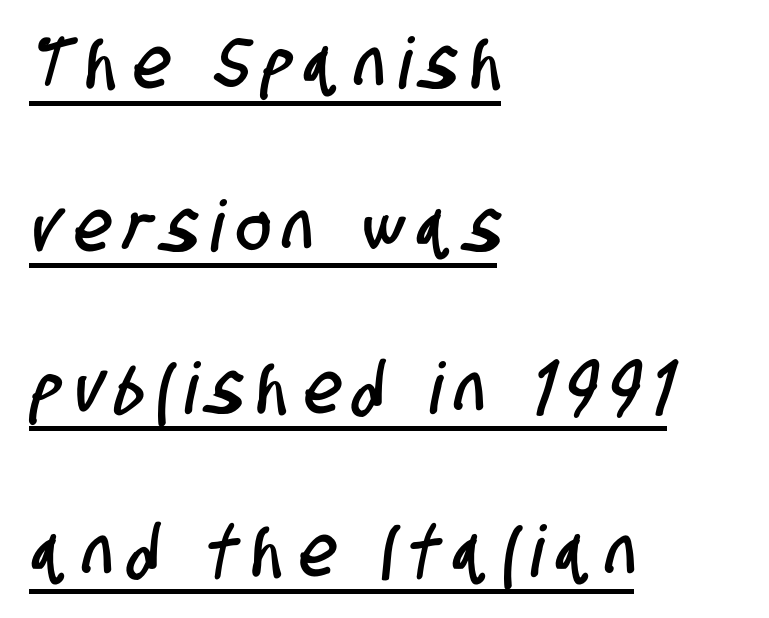
Q: Is the typeface a serif or a sans-serif typeface? A: Sans-serif.
Q: Is the text underlined? A: Yes.
Q: How is the paragraph aligned? A: Left-aligned.
Q: Is the spacing between letters normal or unusually wide? A: Unusually wide.
Q: Is the spacing between lines tight, normal or loose? A: Loose.
Q: Width (condensed, normal, or wide)? A: Condensed.
Q: Stroke contrast? A: Low.
Q: x-height? A: Large.
Q: Monospaced? A: No.
